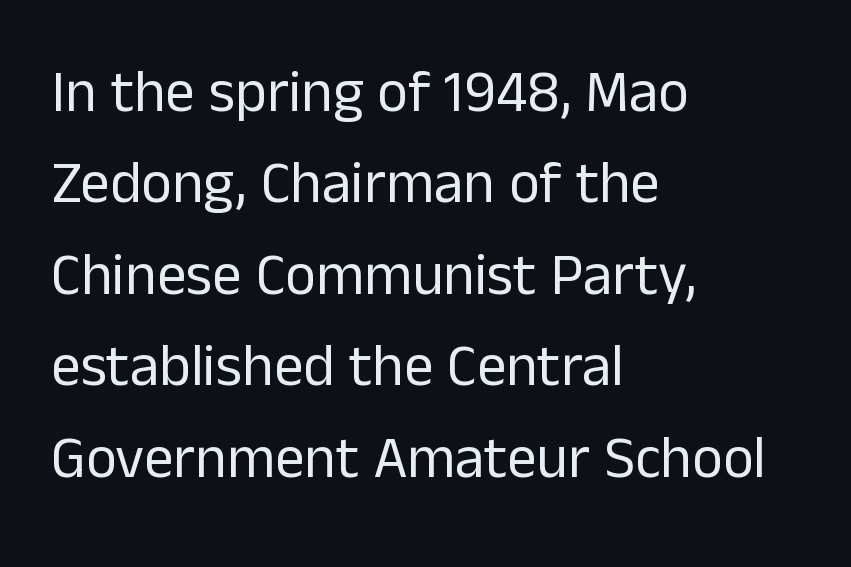
In terms of letterform style, serifs are entirely absent. Every character sits straight up, as roman type does. The tracking reads as untouched default to a designer's eye. Is the type heavy? It reads as light-to-regular instead. Do the characters align in a grid? No, the font is proportional. The lines in this sample share a left origin and differ only in where they stop.
